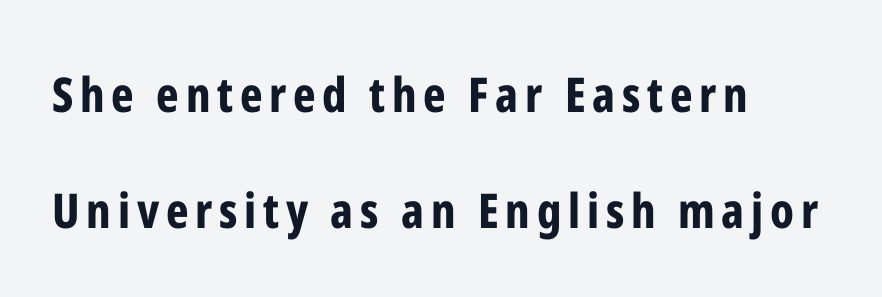
Is this a fixed-width face? No — the glyphs have proportional, varying widths. Compared with an ordinary text face, these strokes are far heavier — a full bold. Is there much room between lines? Yes — plenty of vertical air separates them. Just letters on the line, the space beneath them empty.
